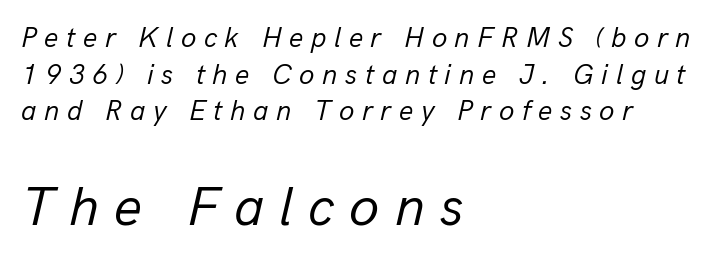
This sample is left-justified, so line endings fall wherever the words run out. The lettering tilts uniformly, giving the passage an italic look. Vertical spacing — default. No extra ink here — the face is not bold.
